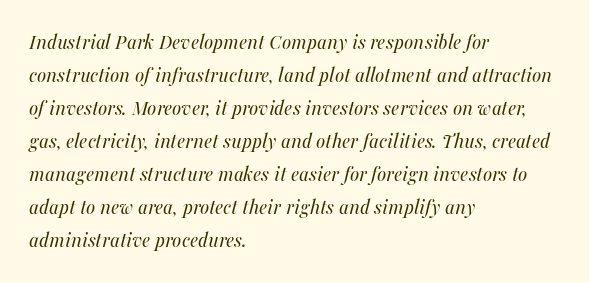
Descenders hang freely into open space. Whoever set this chose a conventional vertical rhythm. The cut favours lightness, reaching ordinary text weight at its darkest. Nobody touched the tracking dial on this one.
